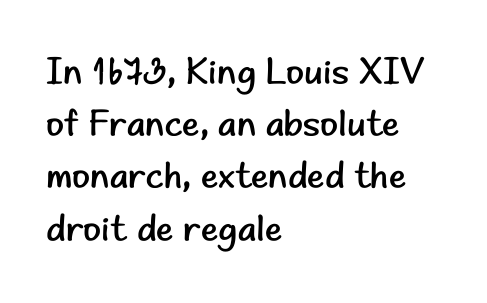
Q: Is the text bold? A: No.
Q: Is the text italic (slanted)? A: No, it is upright.
Q: Is the typeface a serif or a sans-serif typeface? A: Sans-serif.
Q: Is the text underlined? A: No.
Q: How is the paragraph aligned? A: Left-aligned.
Q: Is the spacing between letters normal or unusually wide? A: Normal.
Q: Is the spacing between lines tight, normal or loose? A: Normal.
Q: Width (condensed, normal, or wide)? A: Normal.
Q: Stroke contrast? A: Low.
Q: x-height? A: Small.
Q: Monospaced? A: No.
